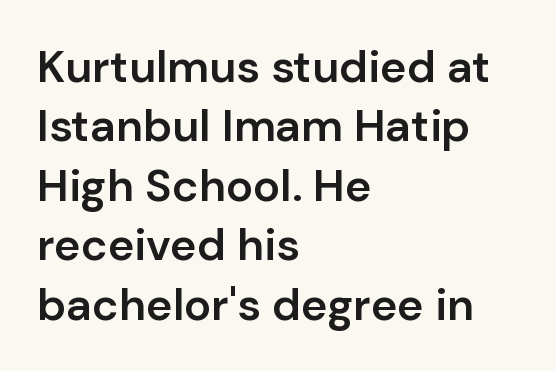
Q: Is the text bold? A: Semi-bold.
Q: Is the text italic (slanted)? A: No, it is upright.
Q: Is the typeface a serif or a sans-serif typeface? A: Sans-serif.
Q: Is the text underlined? A: No.
Q: How is the paragraph aligned? A: Left-aligned.
Q: Is the spacing between letters normal or unusually wide? A: Normal.
Q: Is the spacing between lines tight, normal or loose? A: Normal.
Q: Width (condensed, normal, or wide)? A: Normal.
Q: Stroke contrast? A: Low.
Q: x-height? A: Medium.
Q: Monospaced? A: No.
